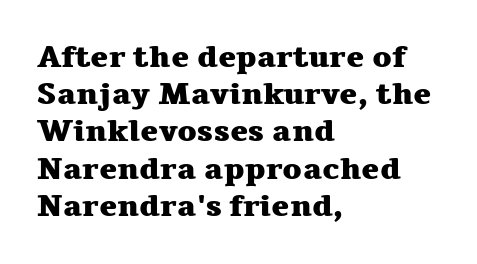
Q: Is the text bold? A: Yes.
Q: Is the text italic (slanted)? A: No, it is upright.
Q: Is the typeface a serif or a sans-serif typeface? A: Serif.
Q: Is the text underlined? A: No.
Q: How is the paragraph aligned? A: Left-aligned.
Q: Is the spacing between letters normal or unusually wide? A: Normal.
Q: Width (condensed, normal, or wide)? A: Wide.
Q: Stroke contrast? A: Medium.
Q: x-height? A: Medium.
Q: Monospaced? A: No.
